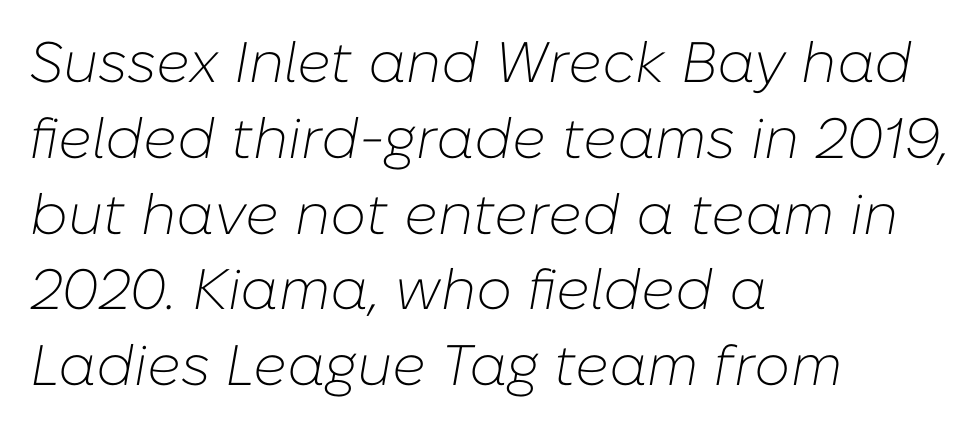
Q: Is the text bold? A: No.
Q: Is the text italic (slanted)? A: Yes, it leans right by about 10 degrees.
Q: Is the text underlined? A: No.
Q: How is the paragraph aligned? A: Left-aligned.
Q: Is the spacing between letters normal or unusually wide? A: Normal.
Q: Is the spacing between lines tight, normal or loose? A: Normal.
Q: Width (condensed, normal, or wide)? A: Normal.
Q: Stroke contrast? A: Low.
Q: x-height? A: Medium.
Q: Monospaced? A: No.
